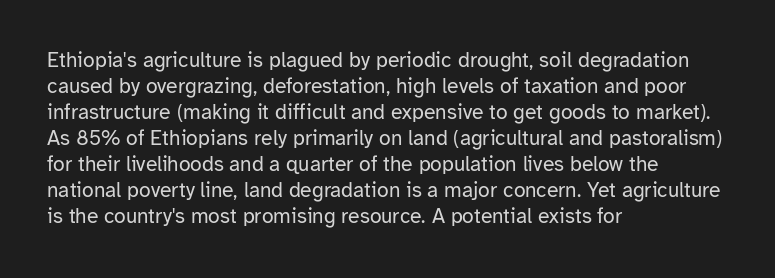
{"italic": "no", "bold": "no", "underline": "no", "align": "left", "line_spacing_ratio": 1.24, "letter_spacing": "normal", "letter_spacing_em": 0.0, "glyph_px": 21}
